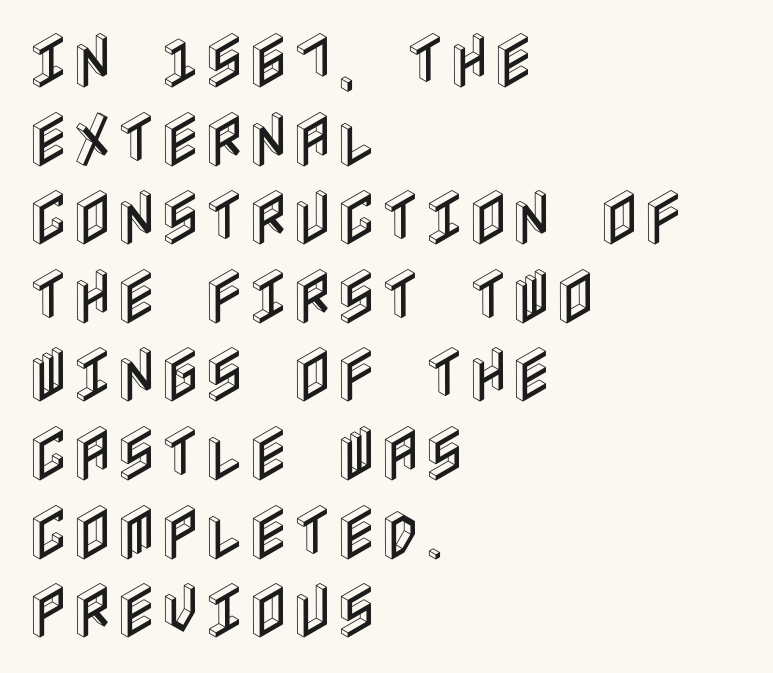
This sample uses an upright cut, with every glyph sitting square on the baseline. Caption: standard tracking, unaltered. Check under the words: just untouched page. All the whitespace from short lines collects on the right. Normally led — the rows are evenly, conventionally spaced.
